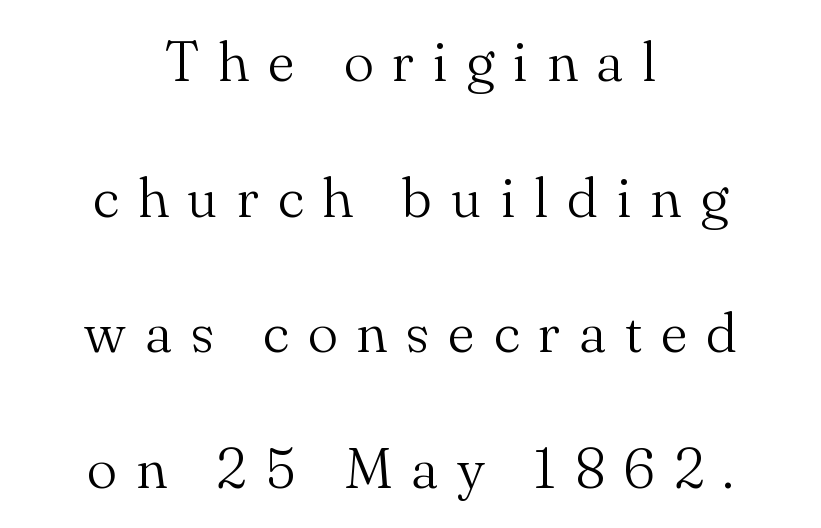
The image shows 57 px light serif type, upright; set centered, loose line spacing (2.38x), unusually wide letter spacing (+0.33 em), not underlined; medium stroke contrast and a small x-height.
